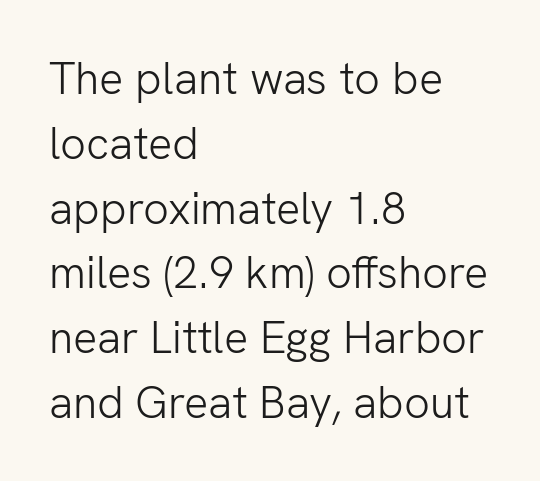
{"serif": "no", "italic": "no", "bold": "no", "weight": "light", "width": "normal", "stroke_contrast": "low", "x_height": "medium", "monospaced": "no", "underline": "no", "align": "left", "line_spacing": "normal", "line_spacing_ratio": 1.44, "letter_spacing": "normal", "letter_spacing_em": 0.0, "glyph_px": 45}
